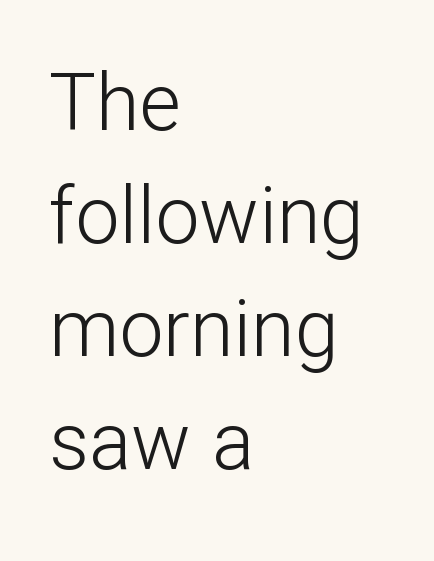
Compared with typical body copy, the letter spacing here is the same. No chunkiness to these letters — they're not bold. Compared with typical paragraphs, the rows here are spaced about the same. The typeface chosen for these lines omits serifs. Here the designer chose a conventional face with non-uniform glyph widths. Horizontal alignment here is leftward, the default for most running prose.
